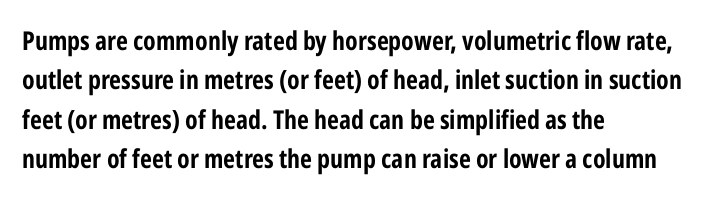
Q: Is the text bold? A: Yes.
Q: Is the text italic (slanted)? A: No, it is upright.
Q: Is the text underlined? A: No.
Q: How is the paragraph aligned? A: Left-aligned.
Q: Is the spacing between letters normal or unusually wide? A: Normal.
Q: Is the spacing between lines tight, normal or loose? A: Normal.
